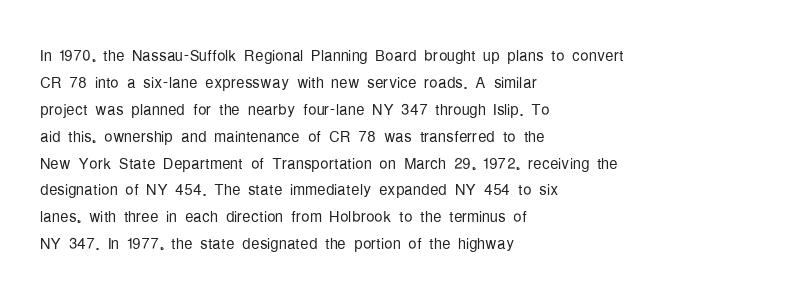
These lines keep a tight, regular rhythm from letter to letter. The rows are spaced the way most documents space them. Nothing heavy about these letters — not bold at all. A roman cut, with each character standing at attention. Check under the words: just untouched page. All the whitespace from short lines collects on the right.
